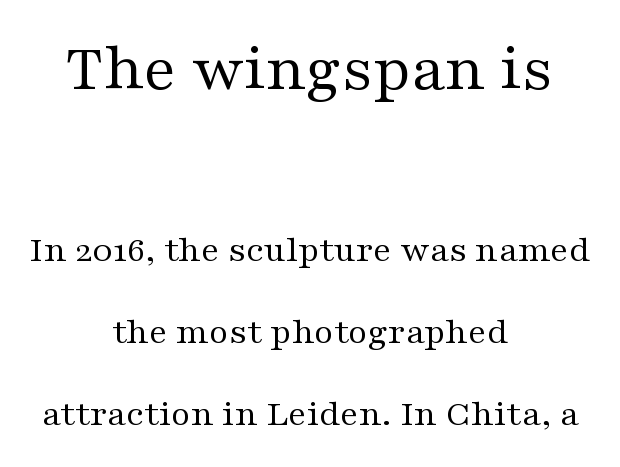
{"serif": "yes", "italic": "no", "bold": "no", "weight": "regular", "width": "wide", "stroke_contrast": "medium", "x_height": "medium", "monospaced": "no", "underline": "no", "align": "center", "line_spacing": "loose", "line_spacing_ratio": 2.16, "letter_spacing": "normal", "letter_spacing_em": 0.0, "larger_block": "first", "size_ratio": 1.76, "glyph_px": 67}
